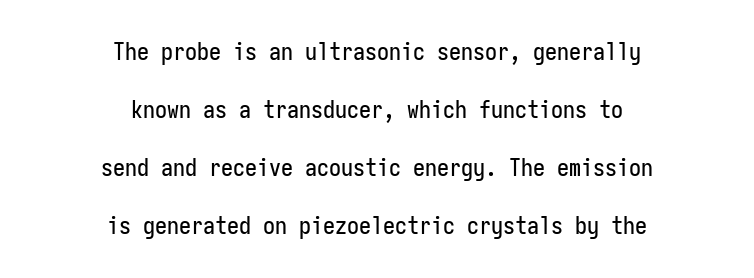
Loosely led — the rows are spread out. The font's upright variant was chosen for this text. A clean baseline with only descenders dipping below it. If you folded the block vertically in half, each line would mirror itself in length. A typesetter would call this zero additional tracking.
